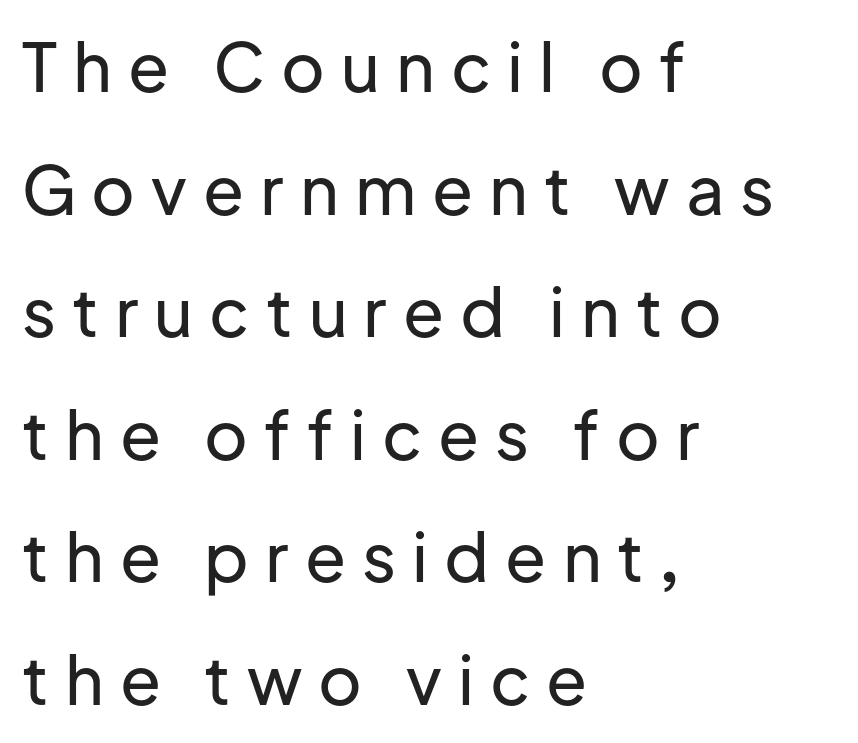
Q: Is the text italic (slanted)? A: No, it is upright.
Q: Is the typeface a serif or a sans-serif typeface? A: Sans-serif.
Q: Is the text underlined? A: No.
Q: How is the paragraph aligned? A: Left-aligned.
Q: Is the spacing between letters normal or unusually wide? A: Unusually wide.
Q: Width (condensed, normal, or wide)? A: Normal.
Q: Stroke contrast? A: Low.
Q: x-height? A: Medium.
Q: Monospaced? A: No.
